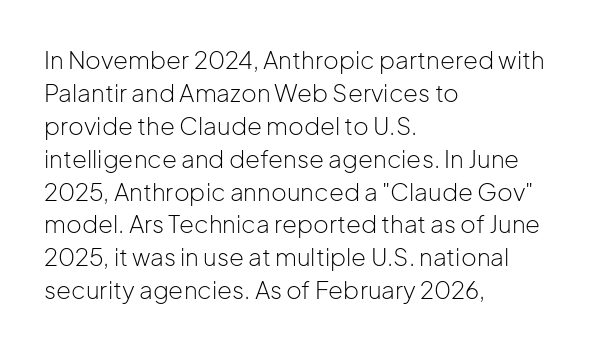
These lines stack with their left ends in a neat column. Letters rest on an invisible, unmarked baseline. The lines sit at an ordinary, default distance from one another. The type sits square on the baseline with zero lean. No letter is thick-stroked: the sample isn't bold. Default kerning and tracking; the words read as compact shapes.
